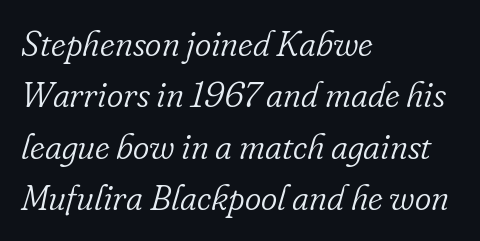
{"serif": "yes", "italic": "yes", "lean": "right", "slant_degrees": 16, "bold": "no", "weight": "light", "width": "normal", "stroke_contrast": "low", "x_height": "small", "monospaced": "no", "underline": "no", "align": "left", "line_spacing": "normal", "line_spacing_ratio": 1.47, "letter_spacing": "normal", "letter_spacing_em": 0.0, "glyph_px": 35}
